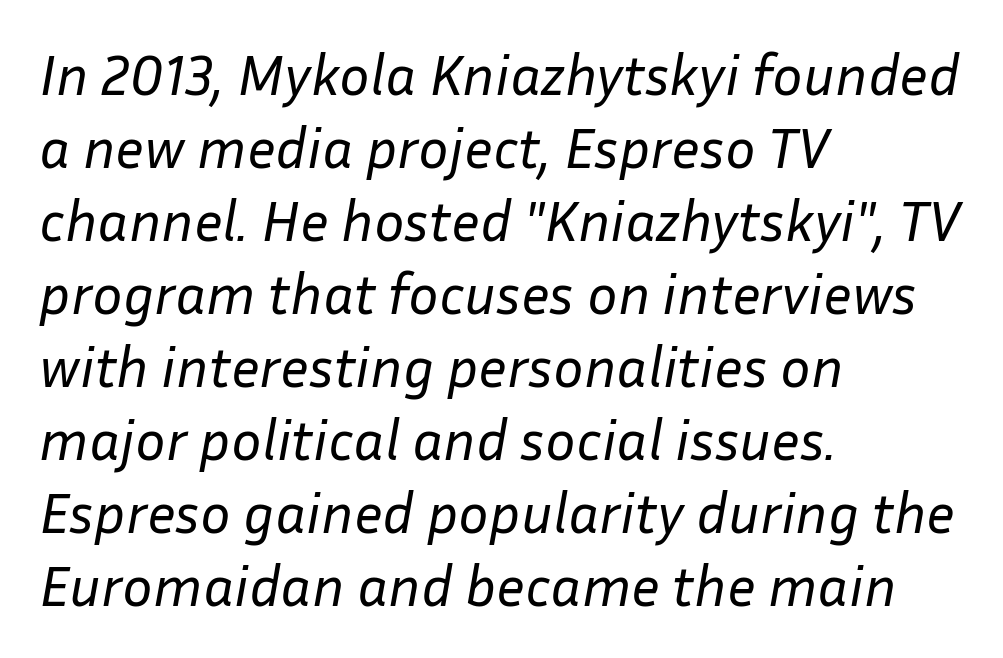
{"italic": "yes", "lean": "right", "slant_degrees": 10, "bold": "no", "weight": "regular", "width": "normal", "stroke_contrast": "low", "x_height": "medium", "monospaced": "no", "underline": "no", "align": "left", "line_spacing": "normal", "line_spacing_ratio": 1.28, "letter_spacing": "normal", "letter_spacing_em": 0.0, "glyph_px": 57}
